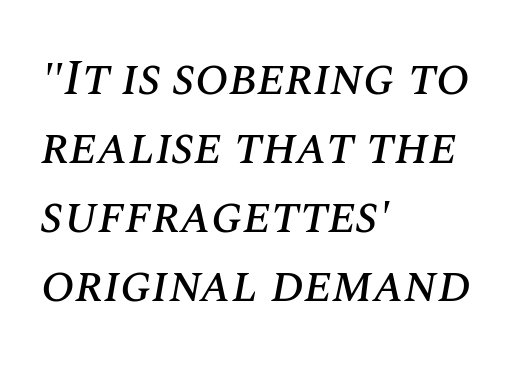
Each line starts at the same left margin while the right side varies. A typesetter would call this leading conventional body-copy spacing. Anything drawn beneath the words? Only blank space. This sample has the flowing, uneven cadence of proportional lettering.
